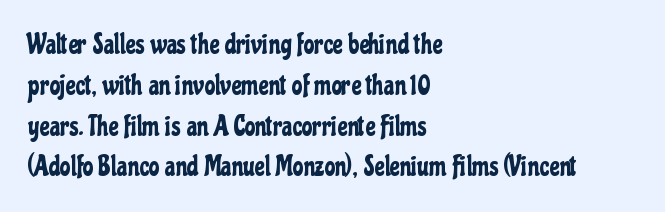
The typography opts for an upright posture over an oblique one. Descenders hang freely into open space. The rag falls on the right side of this text block. No extra tracking has been applied to these lines. Does the leading feel generous? No, just average.
